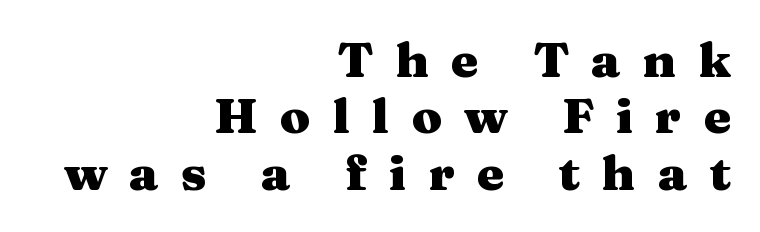
The letters carry serifs — small finishing strokes at the ends of their stems. The axis of the letterforms is exactly vertical. The sample has been set heavy, in full bold. This sample has the flowing, uneven cadence of proportional lettering. Is the block centered? No — it sits flush against the right margin. Only glyphs here, with clear space below each row.
